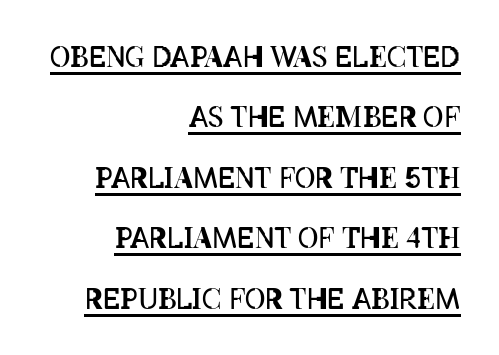
Q: Is the text bold? A: No.
Q: Is the text italic (slanted)? A: No, it is upright.
Q: Is the text underlined? A: Yes.
Q: How is the paragraph aligned? A: Right-aligned.
Q: Is the spacing between letters normal or unusually wide? A: Normal.
Q: Is the spacing between lines tight, normal or loose? A: Loose.
Q: Width (condensed, normal, or wide)? A: Condensed.
Q: Stroke contrast? A: Low.
Q: x-height? A: Large.
Q: Monospaced? A: No.
